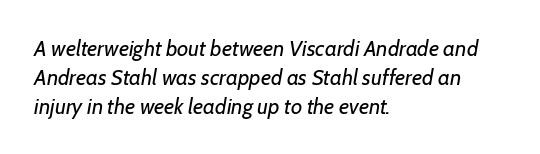
The image shows 22 px text type, italic (leaning right); set left-aligned, normal line spacing (1.31x), normal letter spacing, not underlined.
